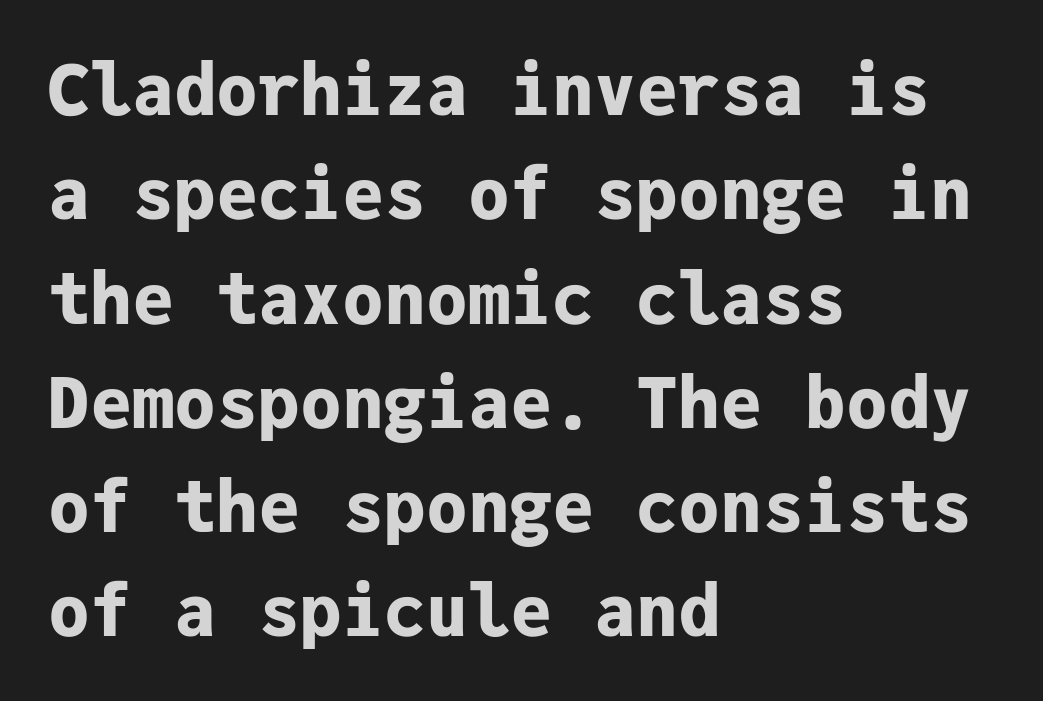
{"serif": "no", "italic": "no", "bold": "yes", "weight": "bold", "width": "normal", "stroke_contrast": "low", "x_height": "medium", "monospaced": "yes", "underline": "no", "align": "left", "line_spacing": "normal", "line_spacing_ratio": 1.49, "letter_spacing": "normal", "letter_spacing_em": 0.0, "glyph_px": 70}
